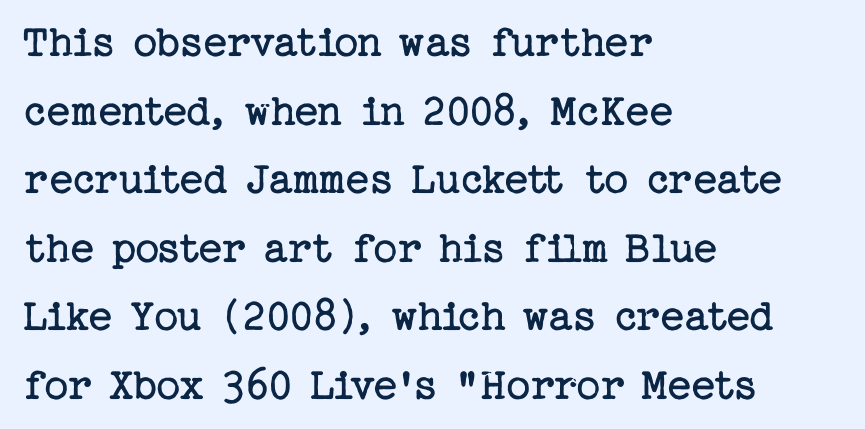
Q: Is the text bold? A: No.
Q: Is the text italic (slanted)? A: No, it is upright.
Q: Is the typeface a serif or a sans-serif typeface? A: Serif.
Q: Is the text underlined? A: No.
Q: How is the paragraph aligned? A: Left-aligned.
Q: Is the spacing between letters normal or unusually wide? A: Normal.
Q: Is the spacing between lines tight, normal or loose? A: Normal.
Q: Width (condensed, normal, or wide)? A: Normal.
Q: Stroke contrast? A: Low.
Q: x-height? A: Medium.
